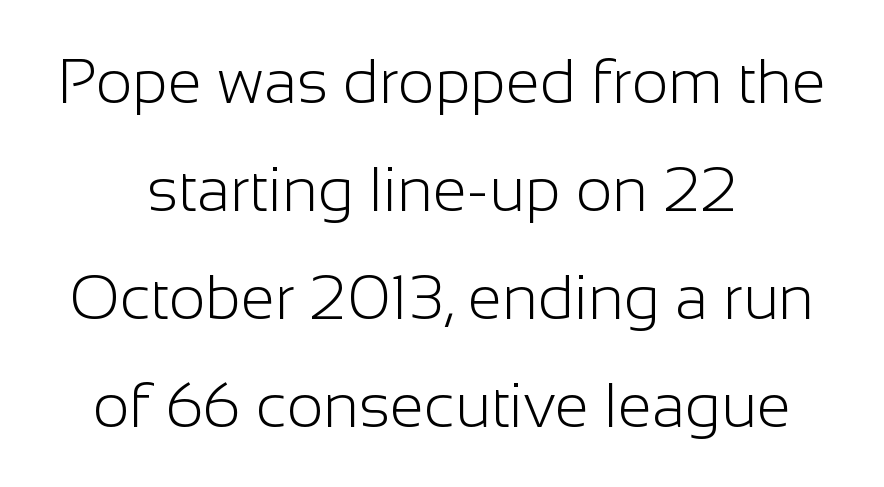
Q: Is the text bold? A: No.
Q: Is the text italic (slanted)? A: No, it is upright.
Q: Is the typeface a serif or a sans-serif typeface? A: Sans-serif.
Q: Is the text underlined? A: No.
Q: How is the paragraph aligned? A: Centered.
Q: Is the spacing between letters normal or unusually wide? A: Normal.
Q: Width (condensed, normal, or wide)? A: Normal.
Q: Stroke contrast? A: Low.
Q: x-height? A: Medium.
Q: Monospaced? A: No.
